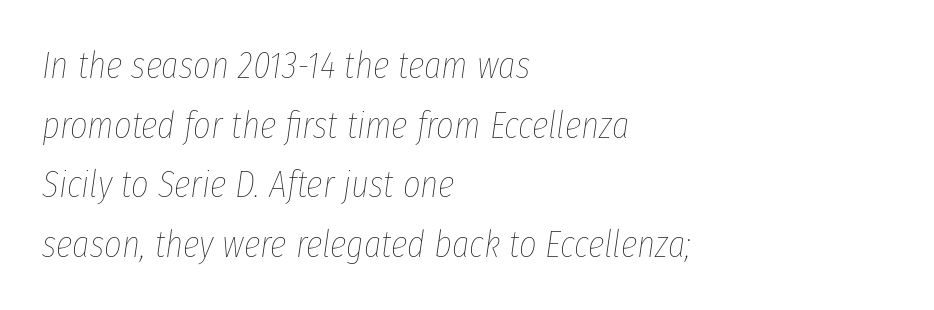
Q: Is the text bold? A: No.
Q: Is the text italic (slanted)? A: Yes, it leans right by about 8 degrees.
Q: Is the text underlined? A: No.
Q: How is the paragraph aligned? A: Left-aligned.
Q: Is the spacing between letters normal or unusually wide? A: Normal.
Q: Is the spacing between lines tight, normal or loose? A: Normal.
Q: Width (condensed, normal, or wide)? A: Condensed.
Q: Stroke contrast? A: Low.
Q: x-height? A: Medium.
Q: Monospaced? A: No.
